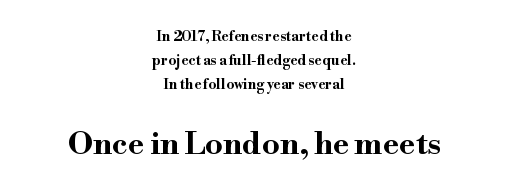
Varying glyph widths throughout — classic text-font behaviour. I'd describe the lettering as bold — thick and assertive. These lines are composed in type with serifs. Tall strokes in this sample are plumb rather than angled. A centered setting, common on invitations and titles, is used for this passage. The line texture is even and compact thanks to regular tracking.
